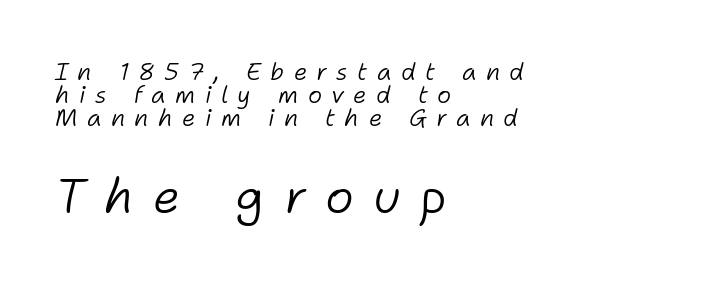
{"italic": "yes", "lean": "right", "slant_degrees": 11, "bold": "no", "weight": "light", "width": "normal", "stroke_contrast": "low", "x_height": "medium", "monospaced": "no", "underline": "no", "align": "left", "line_spacing": "tight", "line_spacing_ratio": 0.96, "letter_spacing": "wide", "letter_spacing_em": 0.39, "larger_block": "second", "size_ratio": 2.04, "glyph_px": 49}
